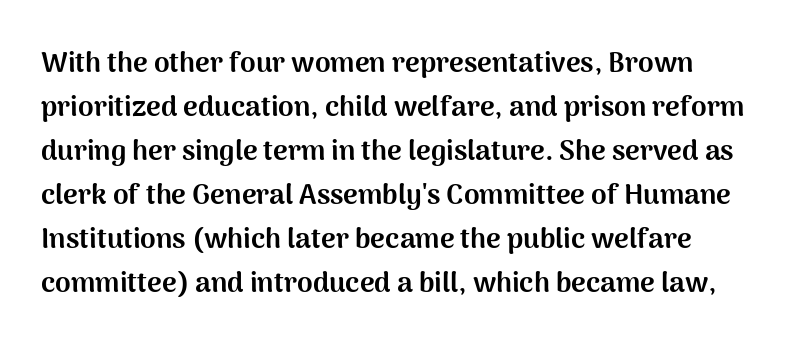
{"serif": "no", "italic": "no", "bold": "yes", "weight": "bold", "width": "normal", "stroke_contrast": "medium", "x_height": "medium", "monospaced": "no", "underline": "no", "line_spacing": "normal", "line_spacing_ratio": 1.57, "letter_spacing": "normal", "letter_spacing_em": 0.0, "glyph_px": 28}
